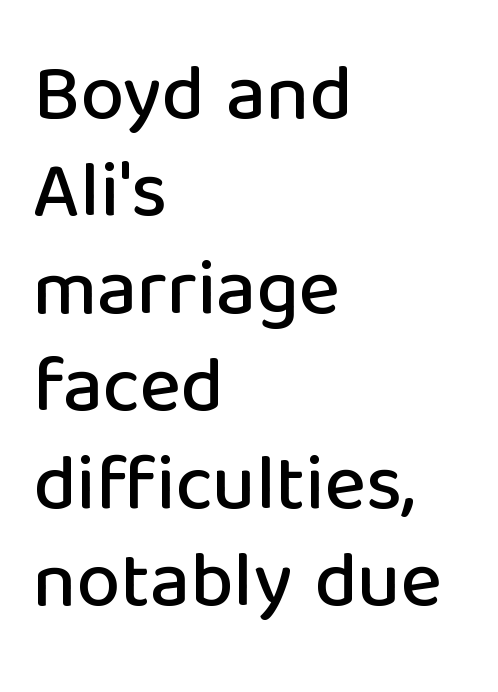
The image shows 78 px sans-serif type, upright; set left-aligned, normal line spacing (1.25x), normal letter spacing, not underlined; low stroke contrast and a medium x-height.
